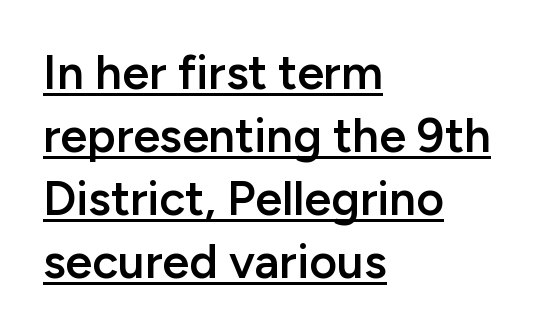
The image shows 48 px semibold sans-serif type, upright; set left-aligned, normal line spacing (1.31x), normal letter spacing, underlined; low stroke contrast and a medium x-height.
